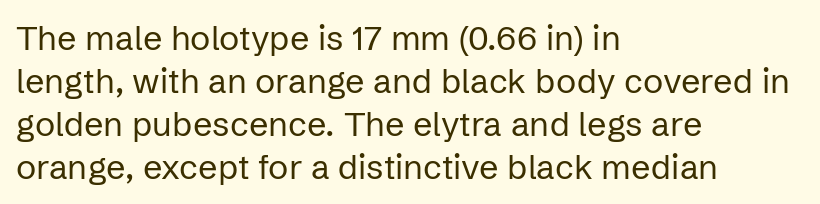
The image shows 34 px regular-weight sans-serif type, upright; set left-aligned, normal line spacing (1.26x), normal letter spacing, not underlined; low stroke contrast and a medium x-height.
